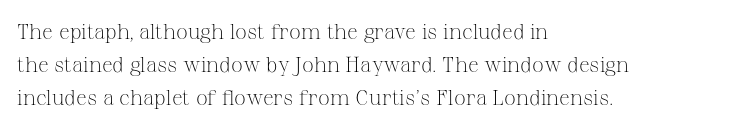
The image shows 21 px text type, upright; set left-aligned, normal line spacing (1.56x), normal letter spacing, not underlined.
